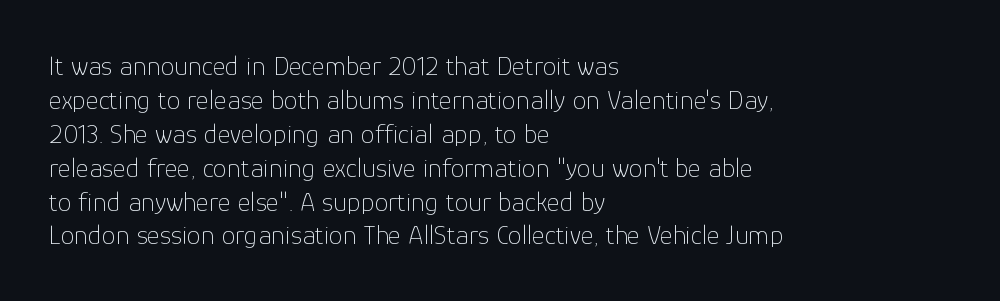
Each letter keeps its own natural width here, so spacing adapts to shape. Stem width sits at or under what a default text font uses. The space directly below the letters is spotless. Standard letterfit; no display-style spreading of the glyphs.
